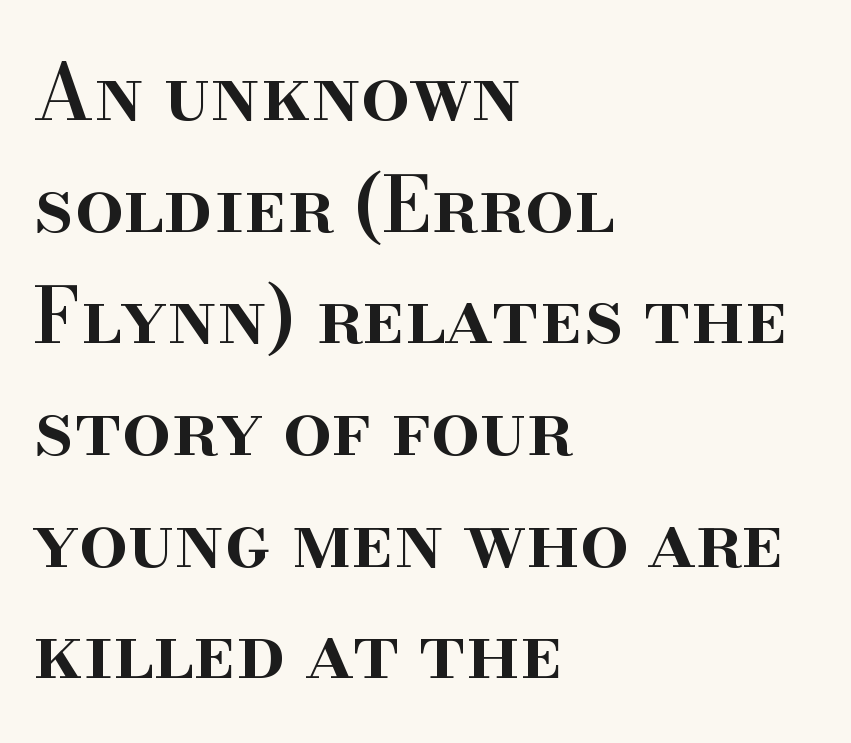
{"serif": "yes", "italic": "no", "bold": "semi", "weight": "semibold", "width": "normal", "stroke_contrast": "high", "x_height": "small", "monospaced": "no", "underline": "no", "align": "left", "line_spacing": "normal", "line_spacing_ratio": 1.45, "letter_spacing": "normal", "letter_spacing_em": 0.0, "glyph_px": 77}
